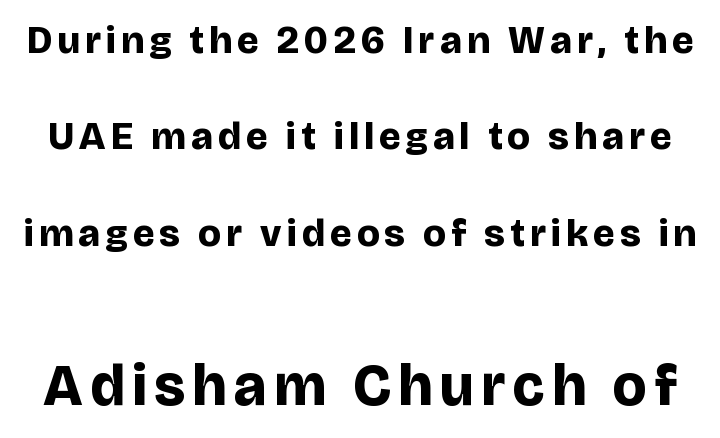
{"serif": "no", "italic": "no", "bold": "yes", "weight": "bold", "width": "normal", "stroke_contrast": "low", "x_height": "large", "monospaced": "no", "underline": "no", "line_spacing": "loose", "line_spacing_ratio": 2.47, "larger_block": "second", "size_ratio": 1.49, "glyph_px": 58}
